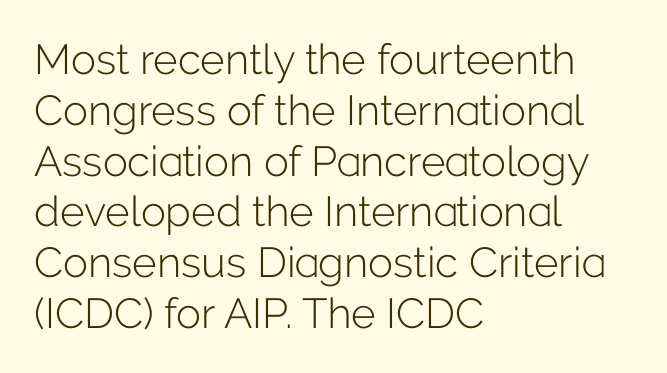
{"serif": "no", "italic": "no", "bold": "no", "weight": "light", "width": "normal", "stroke_contrast": "low", "x_height": "medium", "monospaced": "no", "underline": "no", "align": "left", "line_spacing_ratio": 1.21, "letter_spacing": "normal", "letter_spacing_em": 0.0, "glyph_px": 42}
